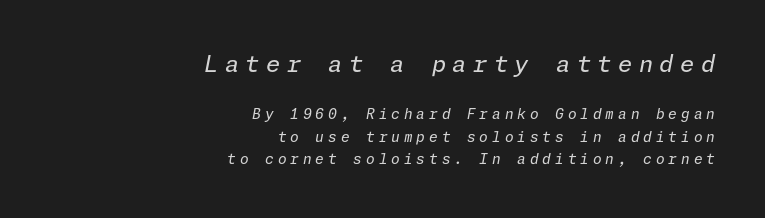
{"italic": "yes", "lean": "right", "slant_degrees": 11, "bold": "no", "underline": "no", "align": "right", "line_spacing": "normal", "line_spacing_ratio": 1.6, "letter_spacing": "wide", "letter_spacing_em": 0.28, "larger_block": "first", "size_ratio": 1.64, "glyph_px": 23}
